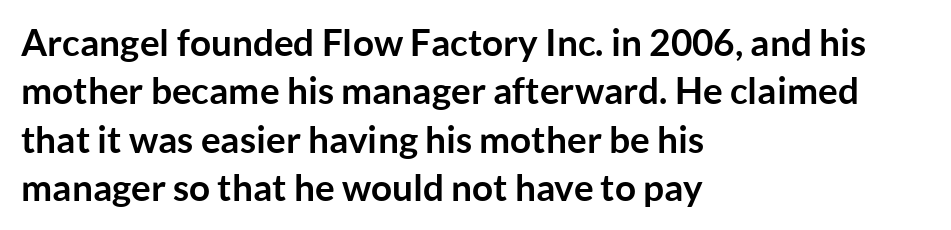
The image shows 37 px semibold sans-serif type, upright; set left-aligned, normal line spacing (1.31x), normal letter spacing, not underlined; low stroke contrast and a medium x-height.
